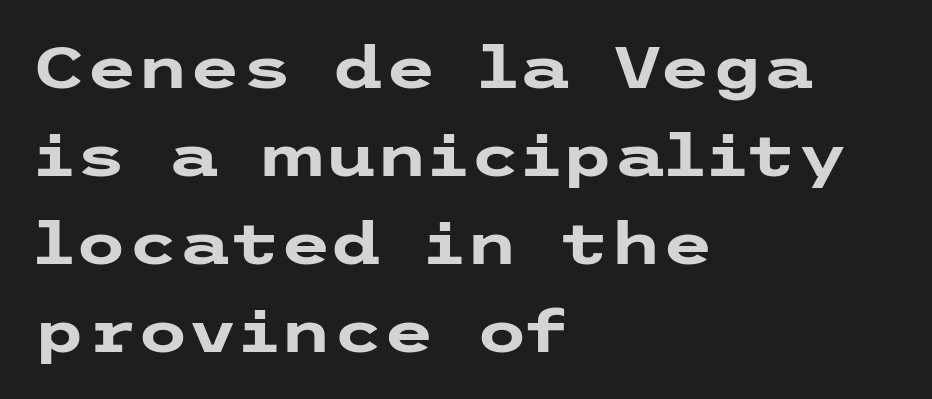
{"serif": "no", "italic": "no", "bold": "yes", "weight": "heavy", "width": "wide", "stroke_contrast": "low", "x_height": "medium", "underline": "no", "align": "left", "line_spacing": "normal", "line_spacing_ratio": 1.49, "letter_spacing": "normal", "letter_spacing_em": 0.0, "glyph_px": 59}
